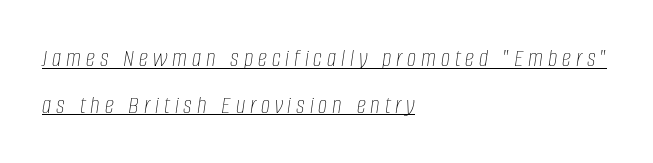
The image shows 26 px text type, italic (leaning right); set left-aligned, line spacing 1.79x, underlined.
